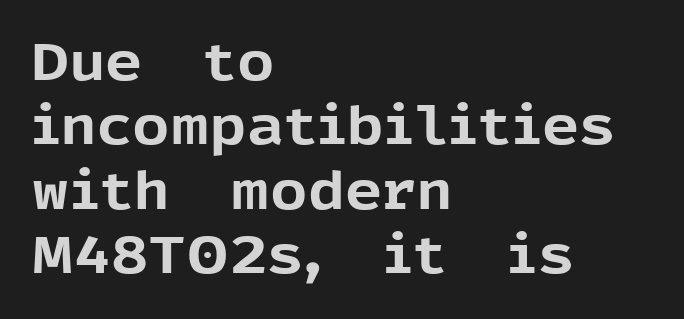
On the weight axis this lands at bold, roughly 700. Grotesque or geometric, the face here clearly has no serifs. Quick note: underline off. The setting favours the left margin, as ordinary paragraphs usually do.
